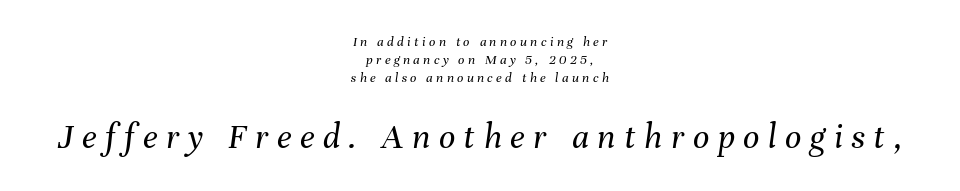
{"italic": "yes", "lean": "right", "slant_degrees": 8, "bold": "no", "weight": "regular", "width": "normal", "stroke_contrast": "medium", "x_height": "medium", "monospaced": "no", "underline": "no", "align": "center", "line_spacing": "normal", "line_spacing_ratio": 1.29, "letter_spacing": "wide", "letter_spacing_em": 0.24, "larger_block": "second", "size_ratio": 2.57, "glyph_px": 36}
